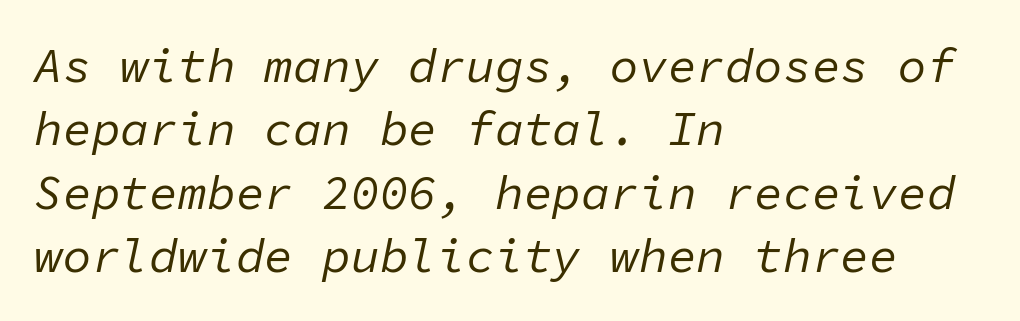
Typeset ragged right — the left edge is the straight one. The lettering tilts uniformly, giving the passage an italic look. The designer left line spacing at the default. Fixed-width glyphs throughout — classic coding-font behaviour. Stems and bowls with no extra thickness — not bold. Plain, unruled lines of type.
